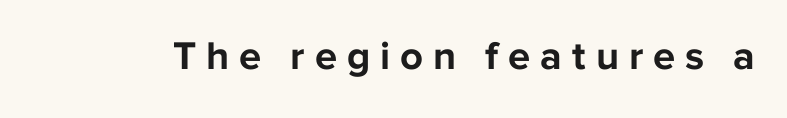
Serifs: no, the terminals of the letterforms are clean. Compared with typical body copy, the letter spacing here is much looser. Italic: no, the glyphs are upright roman. The gap between lines stays unmarked. Think of a printed novel: that variable character pitch is what you see here. Typographic density is high because the face is bold.
